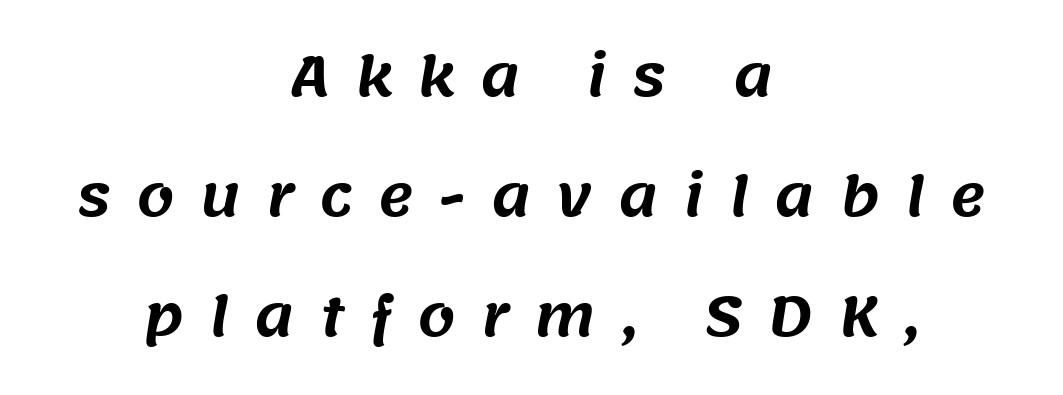
Q: Is the typeface a serif or a sans-serif typeface? A: Sans-serif.
Q: Is the text underlined? A: No.
Q: How is the paragraph aligned? A: Centered.
Q: Is the spacing between letters normal or unusually wide? A: Unusually wide.
Q: Is the spacing between lines tight, normal or loose? A: Loose.
Q: Width (condensed, normal, or wide)? A: Normal.
Q: Stroke contrast? A: Medium.
Q: x-height? A: Large.
Q: Monospaced? A: No.
